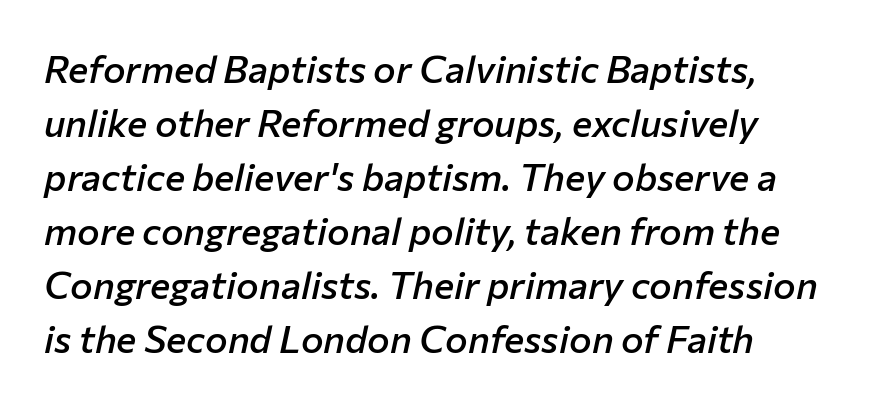
{"italic": "yes", "lean": "right", "slant_degrees": 12, "bold": "semi", "weight": "semibold", "width": "normal", "stroke_contrast": "low", "x_height": "medium", "monospaced": "no", "underline": "no", "align": "left", "line_spacing": "normal", "line_spacing_ratio": 1.42, "letter_spacing": "normal", "letter_spacing_em": 0.0, "glyph_px": 38}
